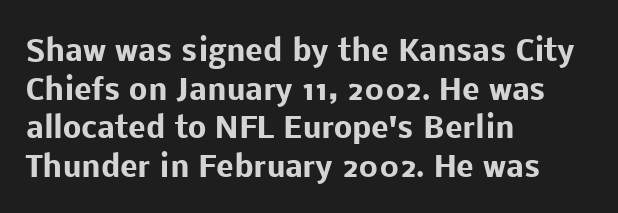
Q: Is the text bold? A: Yes.
Q: Is the text italic (slanted)? A: No, it is upright.
Q: Is the typeface a serif or a sans-serif typeface? A: Sans-serif.
Q: Is the text underlined? A: No.
Q: How is the paragraph aligned? A: Left-aligned.
Q: Is the spacing between letters normal or unusually wide? A: Normal.
Q: Is the spacing between lines tight, normal or loose? A: Normal.
Q: Width (condensed, normal, or wide)? A: Normal.
Q: Stroke contrast? A: Low.
Q: x-height? A: Medium.
Q: Monospaced? A: No.
